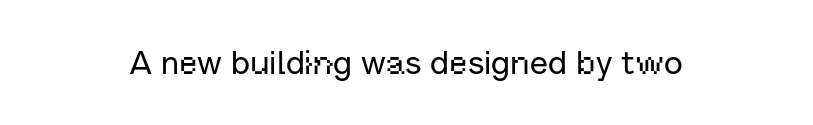
{"serif": "no", "italic": "no", "width": "normal", "stroke_contrast": "low", "x_height": "medium", "monospaced": "no", "underline": "no", "letter_spacing": "normal", "letter_spacing_em": 0.0, "glyph_px": 33}
